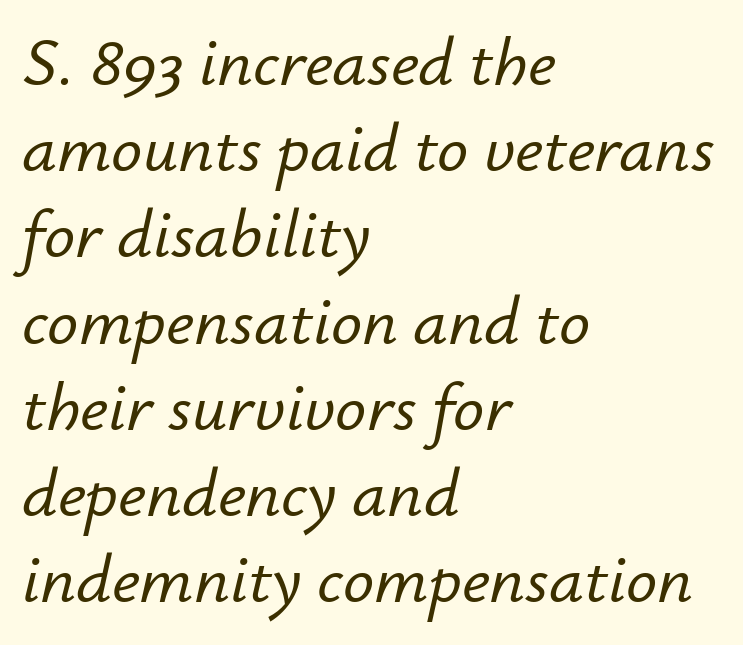
Q: Is the text italic (slanted)? A: Yes, it leans right by about 12 degrees.
Q: Is the text underlined? A: No.
Q: How is the paragraph aligned? A: Left-aligned.
Q: Is the spacing between letters normal or unusually wide? A: Normal.
Q: Is the spacing between lines tight, normal or loose? A: Normal.
Q: Width (condensed, normal, or wide)? A: Normal.
Q: Stroke contrast? A: Low.
Q: x-height? A: Small.
Q: Monospaced? A: No.
